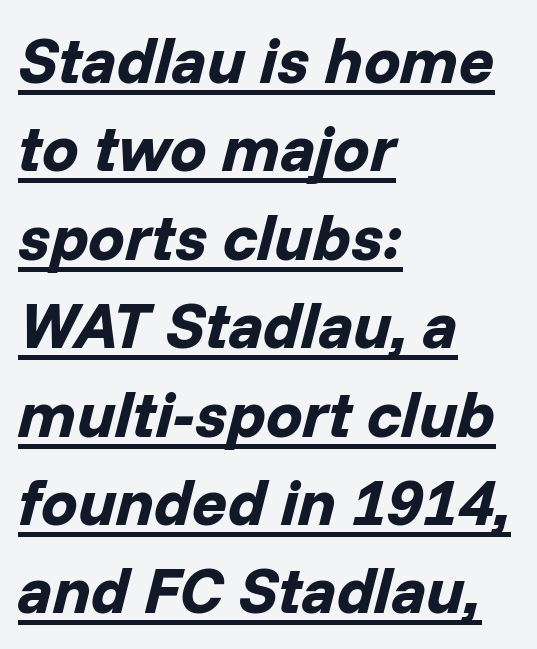
Q: Is the text bold? A: Yes.
Q: Is the text italic (slanted)? A: Yes, it leans right by about 14 degrees.
Q: Is the text underlined? A: Yes.
Q: How is the paragraph aligned? A: Left-aligned.
Q: Is the spacing between letters normal or unusually wide? A: Normal.
Q: Is the spacing between lines tight, normal or loose? A: Normal.
Q: Width (condensed, normal, or wide)? A: Normal.
Q: Stroke contrast? A: Low.
Q: x-height? A: Medium.
Q: Monospaced? A: No.
